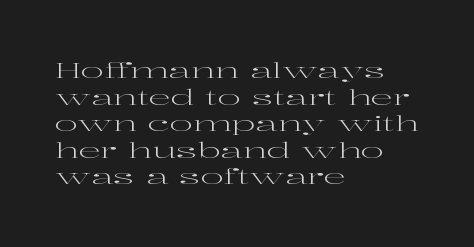
{"italic": "no", "bold": "no", "underline": "no", "align": "left", "line_spacing_ratio": 1.21, "letter_spacing": "normal", "letter_spacing_em": 0.0, "glyph_px": 22}
